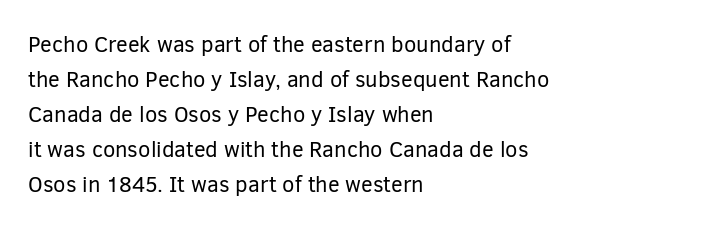
Q: Is the text bold? A: No.
Q: Is the text italic (slanted)? A: No, it is upright.
Q: Is the text underlined? A: No.
Q: How is the paragraph aligned? A: Left-aligned.
Q: Is the spacing between letters normal or unusually wide? A: Normal.
Q: Is the spacing between lines tight, normal or loose? A: Normal.
